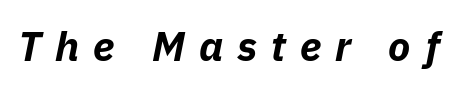
The image shows 41 px bold type, italic (leaning right); set unusually wide letter spacing (+0.34 em), not underlined; low stroke contrast and a medium x-height.
